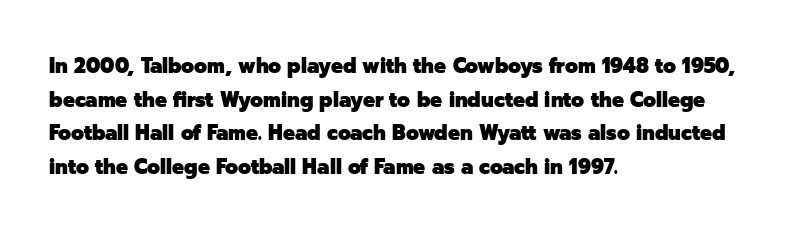
Q: Is the text bold? A: Yes.
Q: Is the text italic (slanted)? A: No, it is upright.
Q: Is the text underlined? A: No.
Q: How is the paragraph aligned? A: Left-aligned.
Q: Is the spacing between letters normal or unusually wide? A: Normal.
Q: Is the spacing between lines tight, normal or loose? A: Normal.
